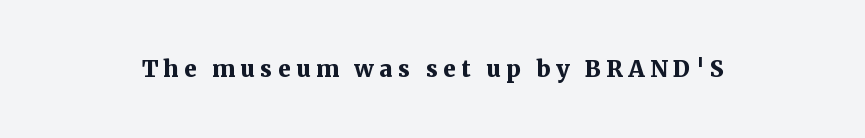
{"italic": "no", "bold": "yes", "underline": "no", "letter_spacing": "wide", "letter_spacing_em": 0.22, "glyph_px": 23}
